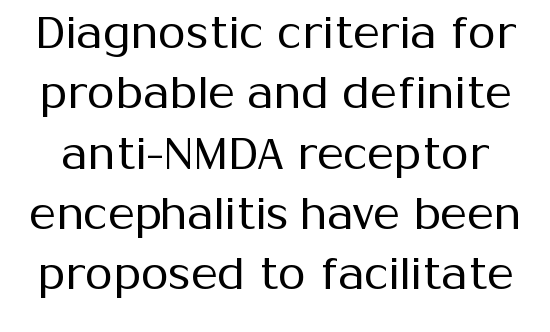
Q: Is the text bold? A: No.
Q: Is the text italic (slanted)? A: No, it is upright.
Q: Is the typeface a serif or a sans-serif typeface? A: Sans-serif.
Q: Is the text underlined? A: No.
Q: Is the spacing between letters normal or unusually wide? A: Normal.
Q: Is the spacing between lines tight, normal or loose? A: Normal.
Q: Width (condensed, normal, or wide)? A: Normal.
Q: Stroke contrast? A: Medium.
Q: x-height? A: Medium.
Q: Monospaced? A: No.
